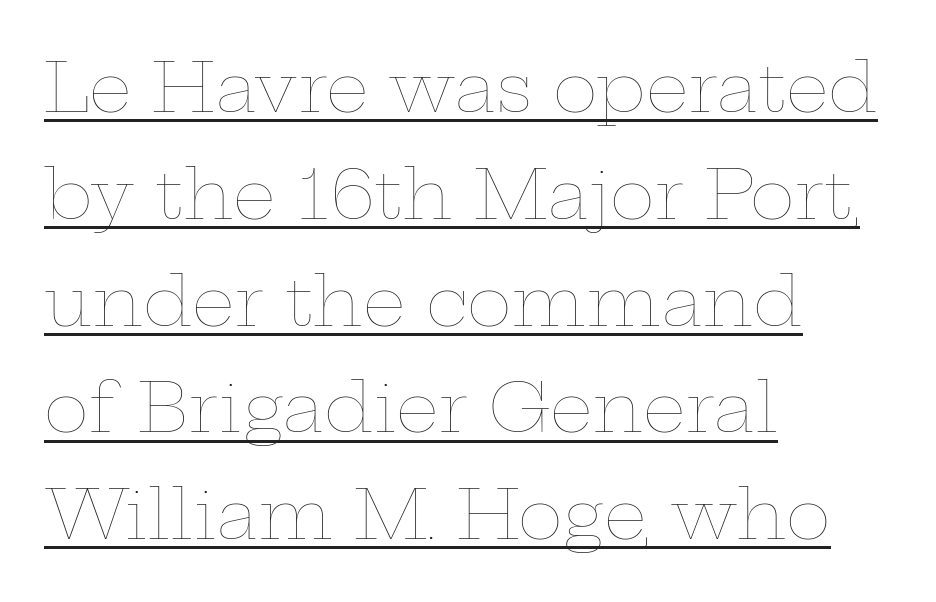
The specimen reads as upright at a glance. There is no visible air inserted between adjacent glyphs. The rendering uses natural spacing where letterforms have individual widths. A normal amount of white space separates one row of letters from the next.
